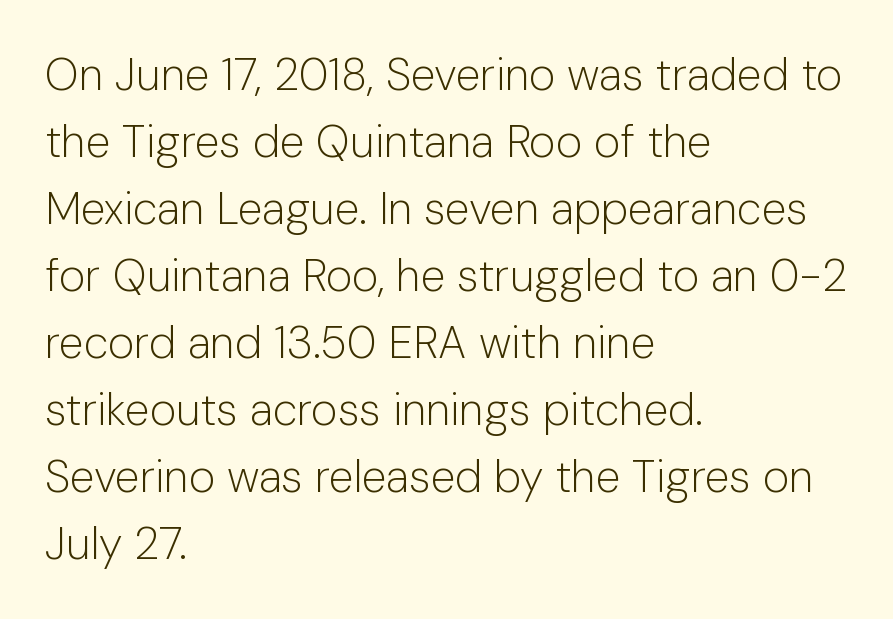
The image shows 45 px light sans-serif type, upright; set left-aligned, normal line spacing (1.49x), normal letter spacing, not underlined; low stroke contrast and a medium x-height.
